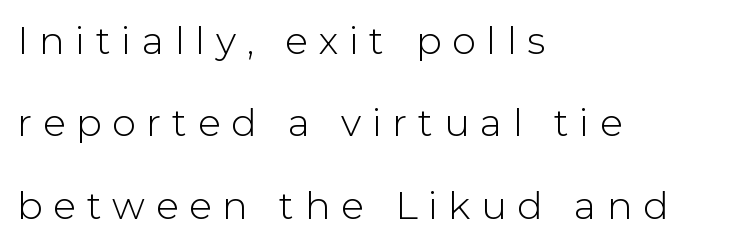
The text block is weighted toward the left margin, trailing off unevenly rightward. Is this a heavy cut? Hardly; it is regular or lighter. Italic: no, the glyphs are upright roman. Here the designer chose a conventional face with non-uniform glyph widths. Tracking here is generous; glyphs stand well apart from one another. Honestly, the rows look like they've been pulled way apart.
